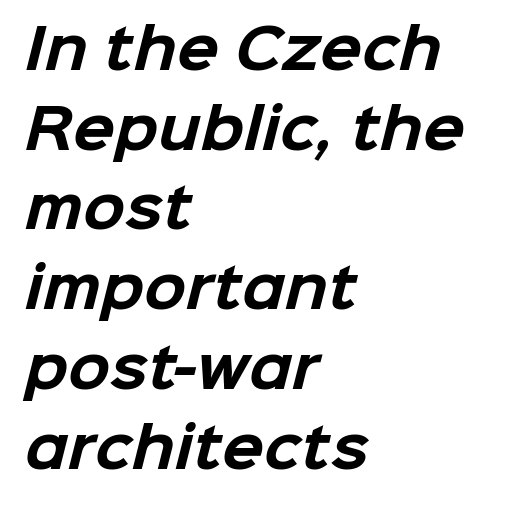
Q: Is the text bold? A: Yes.
Q: Is the typeface a serif or a sans-serif typeface? A: Sans-serif.
Q: Is the text underlined? A: No.
Q: How is the paragraph aligned? A: Left-aligned.
Q: Is the spacing between letters normal or unusually wide? A: Normal.
Q: Is the spacing between lines tight, normal or loose? A: Normal.
Q: Width (condensed, normal, or wide)? A: Normal.
Q: Stroke contrast? A: Low.
Q: x-height? A: Medium.
Q: Monospaced? A: No.
